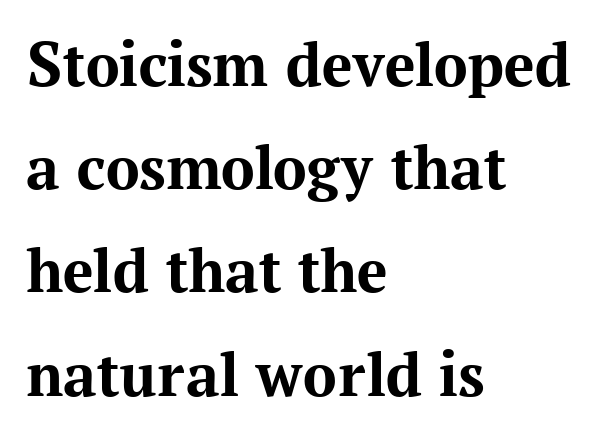
The image shows 67 px bold serif type, upright; set left-aligned, normal line spacing (1.54x), normal letter spacing, not underlined; medium stroke contrast and a medium x-height.
